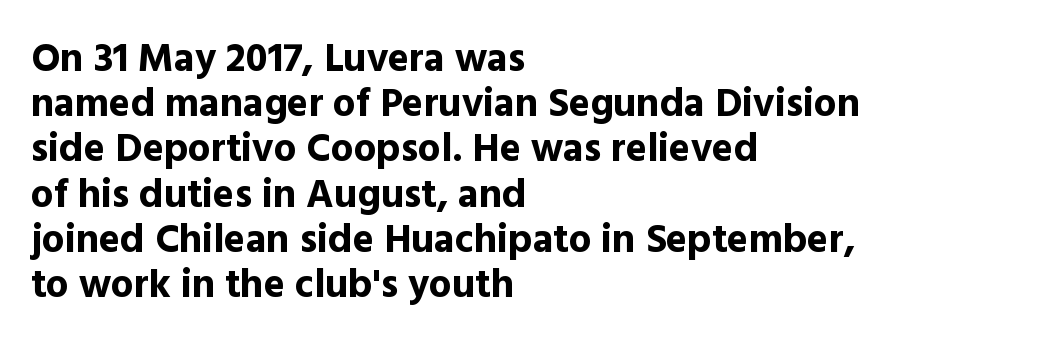
The image shows 40 px bold sans-serif type, upright; set left-aligned, tight line spacing (1.13x), normal letter spacing, not underlined; a medium x-height.
